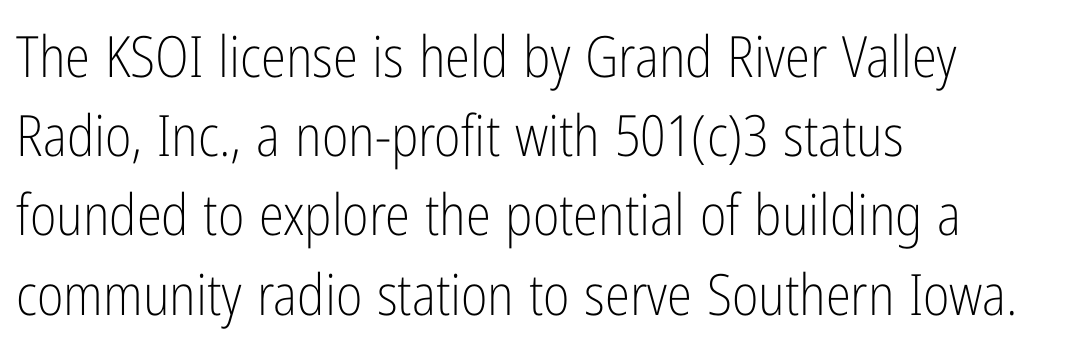
The image shows 57 px light, condensed sans-serif type, upright; set left-aligned, normal line spacing (1.39x), normal letter spacing, not underlined; low stroke contrast and a medium x-height.
